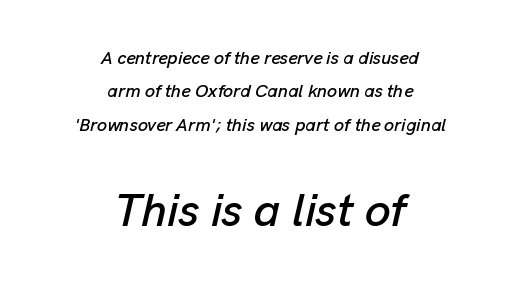
Tracking here is standard; glyphs follow each other at the usual distance. Which chunk is bigger? The second one — the bottom block dwarfs the top. Neither beginnings nor endings align; midpoints do. Is the type slanted? Yes — the strokes lean at a clear angle. Proportional: the letters do not fall into vertical columns. The space beneath each line is pristine and unruled.
